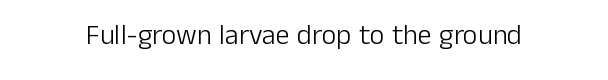
The letters stand straight up with perfectly vertical stems. Decoration check: the copy has no underline. Weight: not bold — regular or lighter. Letter spacing: default.
